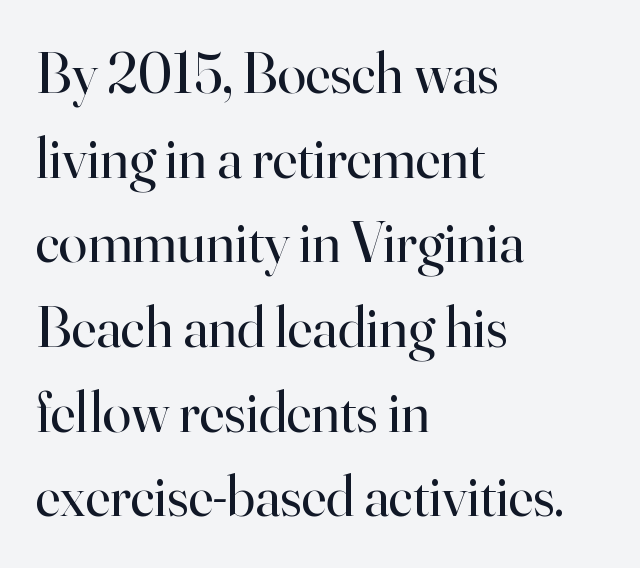
{"serif": "yes", "italic": "no", "bold": "no", "weight": "regular", "width": "normal", "stroke_contrast": "high", "x_height": "small", "monospaced": "no", "underline": "no", "align": "left", "line_spacing": "normal", "line_spacing_ratio": 1.46, "letter_spacing": "normal", "letter_spacing_em": 0.0, "glyph_px": 58}
